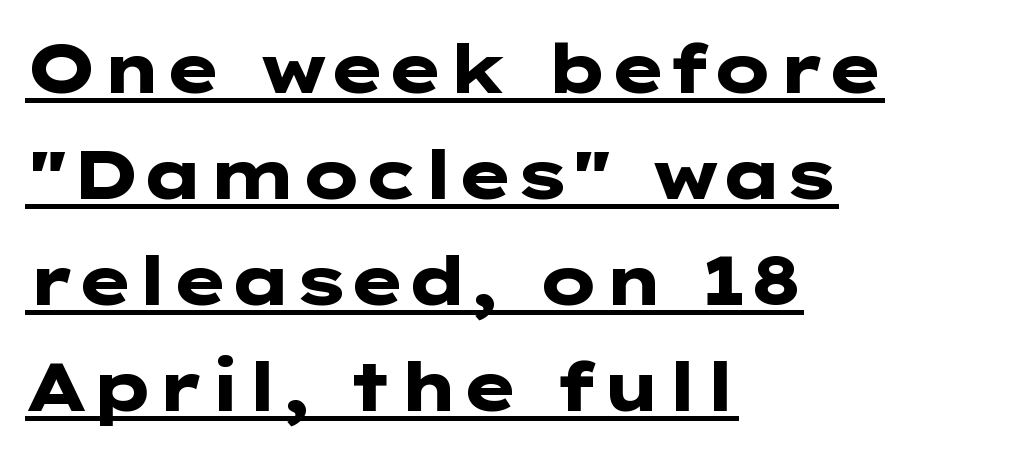
Q: Is the text bold? A: Yes.
Q: Is the text italic (slanted)? A: No, it is upright.
Q: Is the typeface a serif or a sans-serif typeface? A: Sans-serif.
Q: Is the text underlined? A: Yes.
Q: How is the paragraph aligned? A: Left-aligned.
Q: Is the spacing between letters normal or unusually wide? A: Normal.
Q: Is the spacing between lines tight, normal or loose? A: Normal.
Q: Width (condensed, normal, or wide)? A: Wide.
Q: Stroke contrast? A: Low.
Q: x-height? A: Medium.
